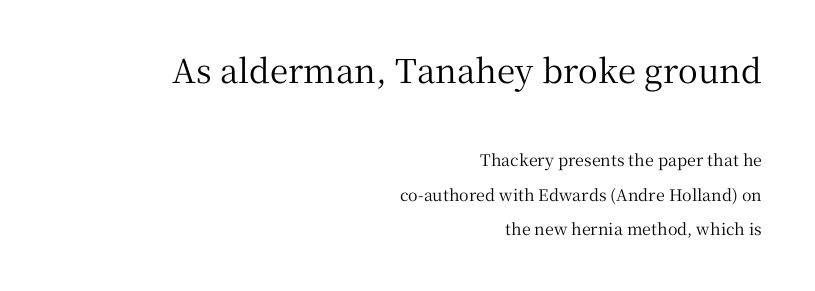
{"serif": "yes", "italic": "no", "width": "normal", "stroke_contrast": "medium", "x_height": "medium", "monospaced": "no", "underline": "no", "align": "right", "line_spacing": "loose", "line_spacing_ratio": 2.17, "letter_spacing": "normal", "letter_spacing_em": 0.0, "larger_block": "first", "size_ratio": 2.06, "glyph_px": 33}
